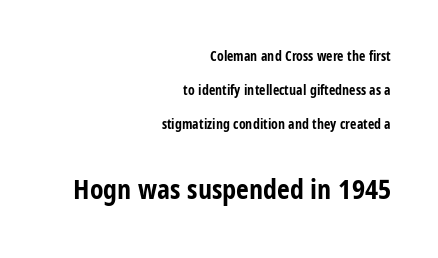
Rows of type keep a wide berth in the vertical direction. Weight: bold. The letters stand upright; this is a roman face. The gaps between neighbouring characters are ordinary and unremarkable. Note the varied advance widths — an 'i' is clearly narrower than an 'm'. Which margin do the lines hug? The right one — the left edge is uneven.
